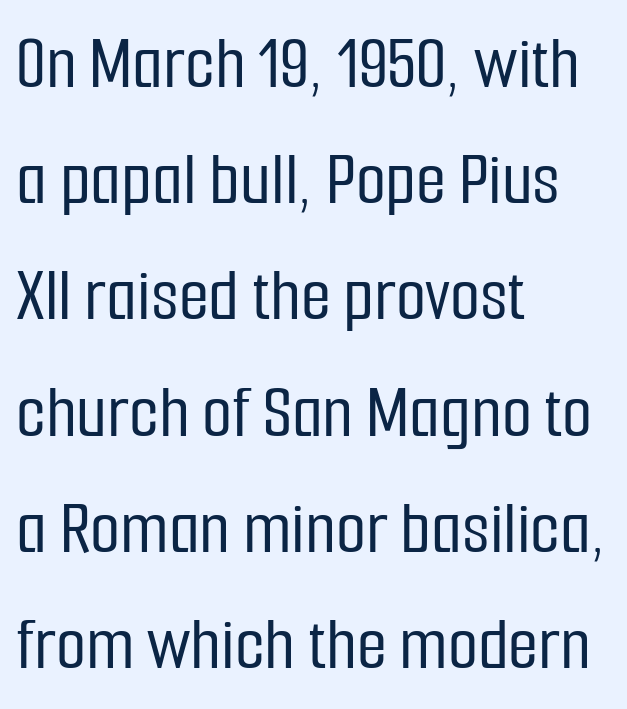
The image shows 78 px condensed sans-serif type, upright; set left-aligned, normal line spacing (1.49x), normal letter spacing, not underlined; low stroke contrast and a medium x-height.
